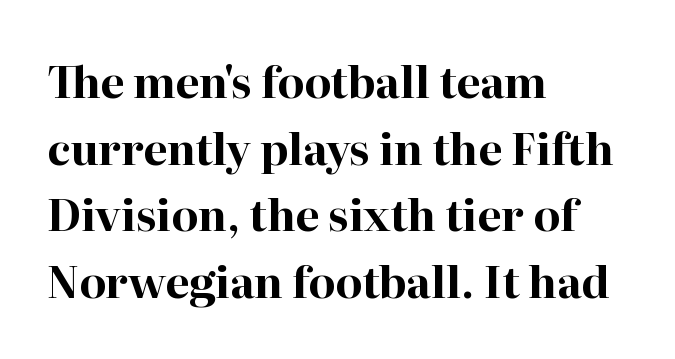
The image shows 43 px bold serif type, upright; set left-aligned, normal line spacing (1.55x), normal letter spacing, not underlined; high stroke contrast and a medium x-height.
